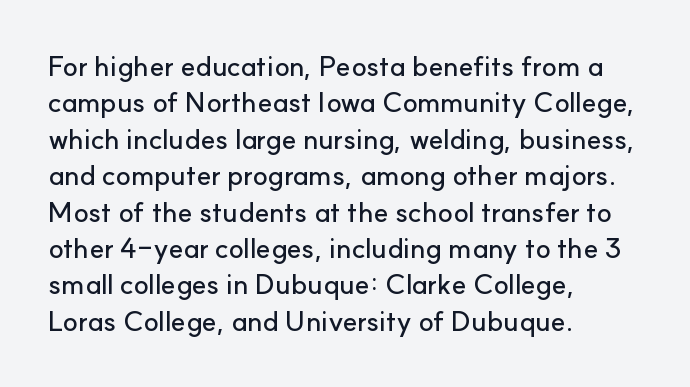
Q: Is the text italic (slanted)? A: No, it is upright.
Q: Is the typeface a serif or a sans-serif typeface? A: Sans-serif.
Q: Is the text underlined? A: No.
Q: How is the paragraph aligned? A: Left-aligned.
Q: Is the spacing between letters normal or unusually wide? A: Normal.
Q: Is the spacing between lines tight, normal or loose? A: Normal.
Q: Width (condensed, normal, or wide)? A: Normal.
Q: Stroke contrast? A: Low.
Q: x-height? A: Small.
Q: Monospaced? A: No.
